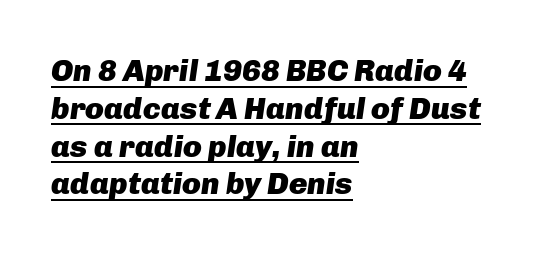
The image shows 31 px heavy type, italic (leaning right); set left-aligned, line spacing 1.22x, normal letter spacing, underlined; low stroke contrast and a medium x-height.
